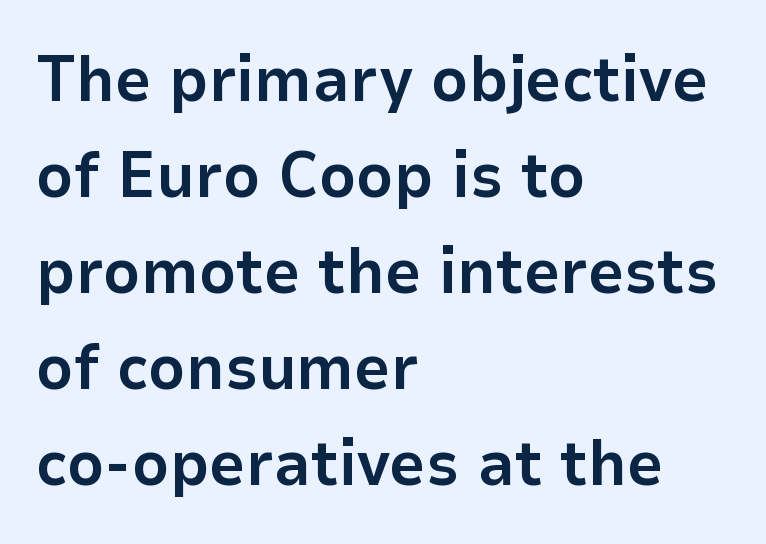
The image shows 64 px bold sans-serif type, upright; set left-aligned, normal line spacing (1.5x), normal letter spacing, not underlined; low stroke contrast and a medium x-height.
